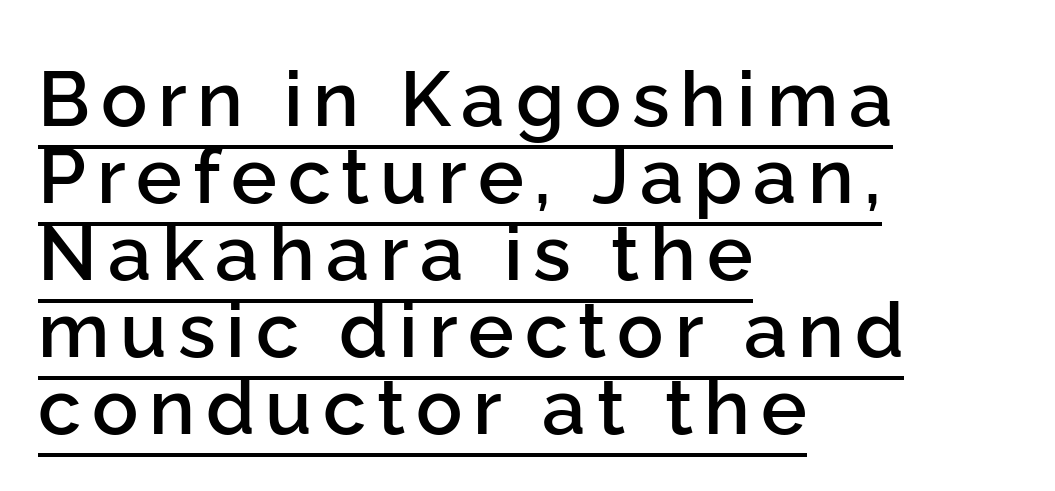
The image shows 77 px semibold sans-serif type, upright; set left-aligned, tight line spacing (1.0x), underlined; low stroke contrast and a medium x-height.
